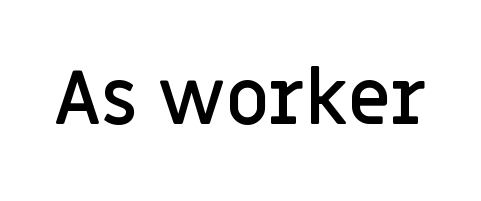
{"serif": "no", "italic": "no", "bold": "semi", "weight": "semibold", "width": "normal", "stroke_contrast": "low", "x_height": "large", "monospaced": "no", "underline": "no", "letter_spacing": "normal", "letter_spacing_em": 0.0, "glyph_px": 76}
